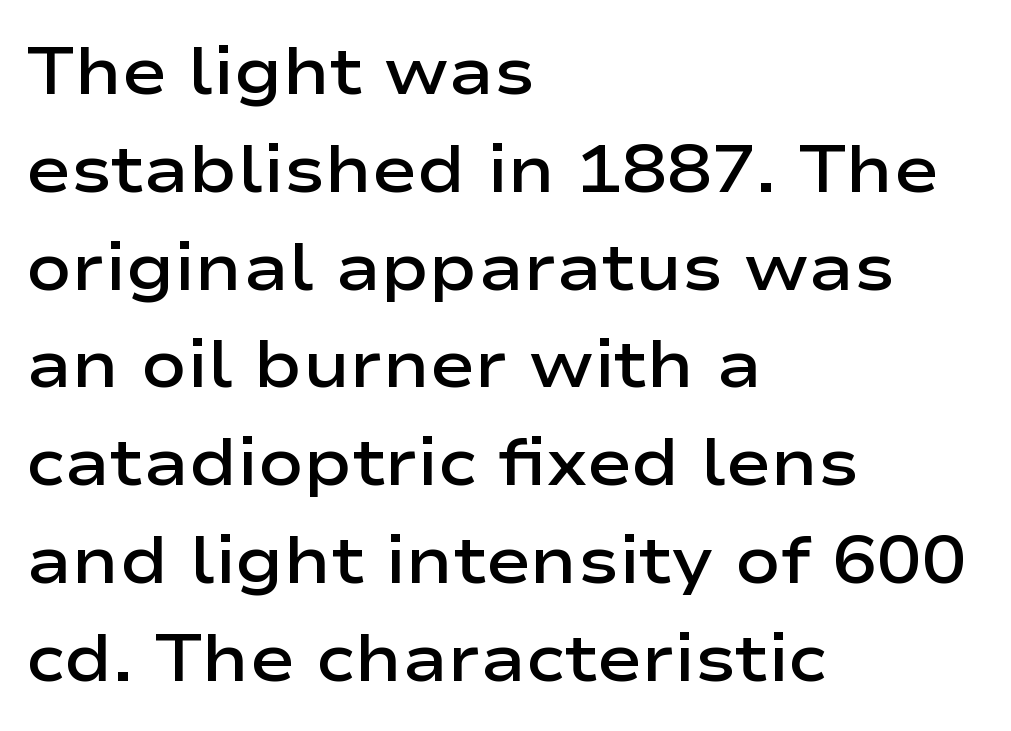
The designer left line spacing at the default. No italicization has been applied; the sample stays upright. The letters sit at their default tracking, neither squeezed nor spread. Every row of glyphs begins at an identical x-position on the left. The space directly below the letters is spotless.
